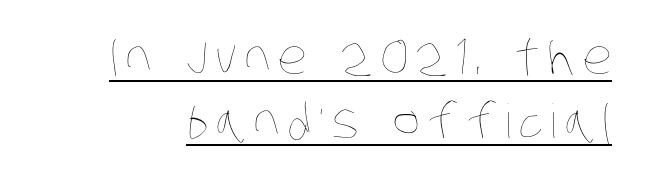
{"bold": "no", "weight": "thin", "width": "condensed", "stroke_contrast": "low", "x_height": "large", "monospaced": "no", "underline": "yes", "line_spacing": "normal", "line_spacing_ratio": 1.36, "glyph_px": 47}
